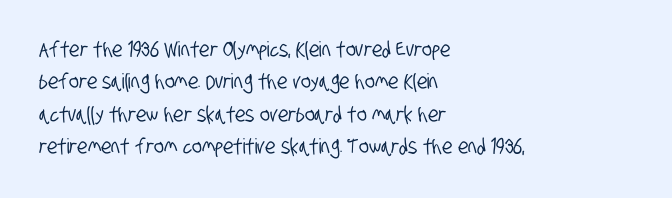
{"underline": "no", "align": "left", "line_spacing": "normal", "line_spacing_ratio": 1.54, "letter_spacing": "normal", "letter_spacing_em": 0.0, "glyph_px": 21}
